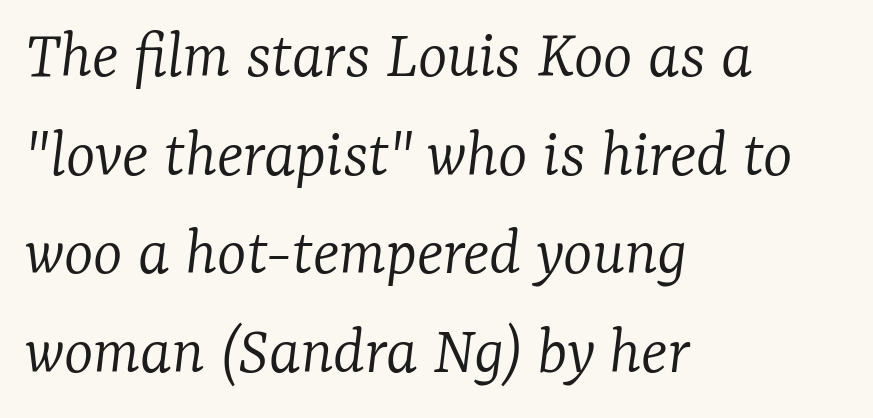
Students, note that the glyphs here touch the page at normal intervals. The rendering shows small feet on the letterforms — a serif design. Underline: absent. Visually the block forms a straight wall on the left and a jagged coastline on the right. Bold? No — there's no thickening of the strokes.
